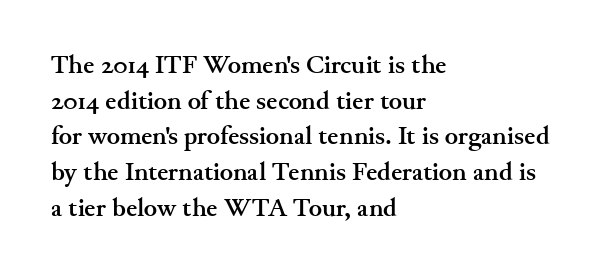
{"italic": "no", "bold": "yes", "underline": "no", "align": "left", "line_spacing": "normal", "line_spacing_ratio": 1.43, "letter_spacing": "normal", "letter_spacing_em": 0.0, "glyph_px": 25}
